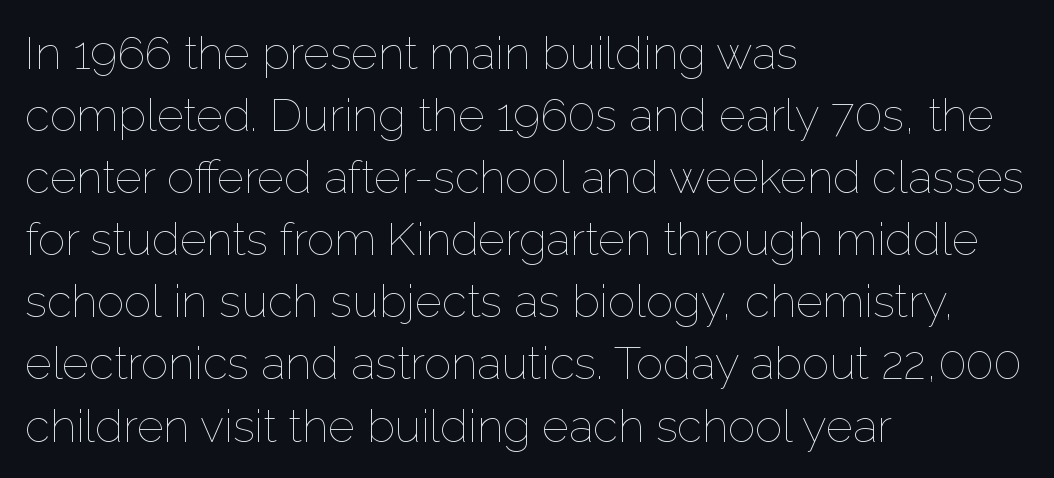
Q: Is the text bold? A: No.
Q: Is the text italic (slanted)? A: No, it is upright.
Q: Is the text underlined? A: No.
Q: How is the paragraph aligned? A: Left-aligned.
Q: Is the spacing between letters normal or unusually wide? A: Normal.
Q: Is the spacing between lines tight, normal or loose? A: Normal.
Q: Width (condensed, normal, or wide)? A: Normal.
Q: Stroke contrast? A: Low.
Q: x-height? A: Medium.
Q: Monospaced? A: No.
